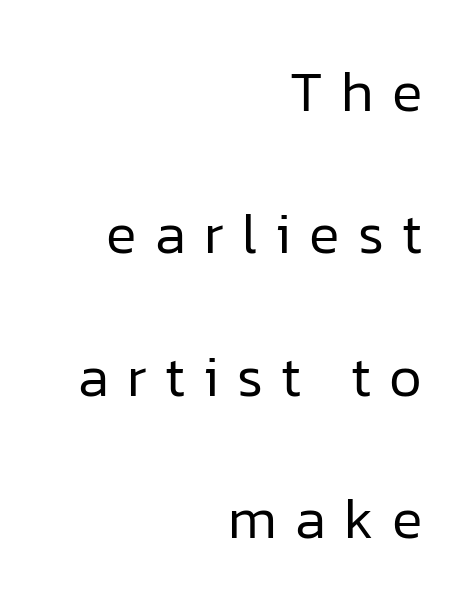
Q: Is the text bold? A: No.
Q: Is the text italic (slanted)? A: No, it is upright.
Q: Is the typeface a serif or a sans-serif typeface? A: Sans-serif.
Q: Is the text underlined? A: No.
Q: How is the paragraph aligned? A: Right-aligned.
Q: Is the spacing between letters normal or unusually wide? A: Unusually wide.
Q: Is the spacing between lines tight, normal or loose? A: Loose.
Q: Width (condensed, normal, or wide)? A: Normal.
Q: Stroke contrast? A: Low.
Q: x-height? A: Medium.
Q: Monospaced? A: No.
